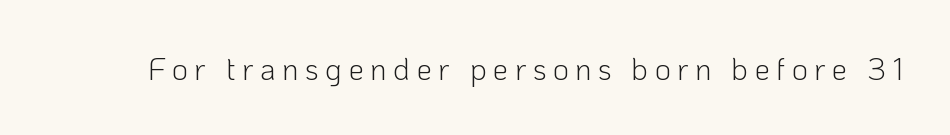
The image shows 31 px light sans-serif type, upright; set unusually wide letter spacing (+0.2 em), not underlined; low stroke contrast and a medium x-height.
